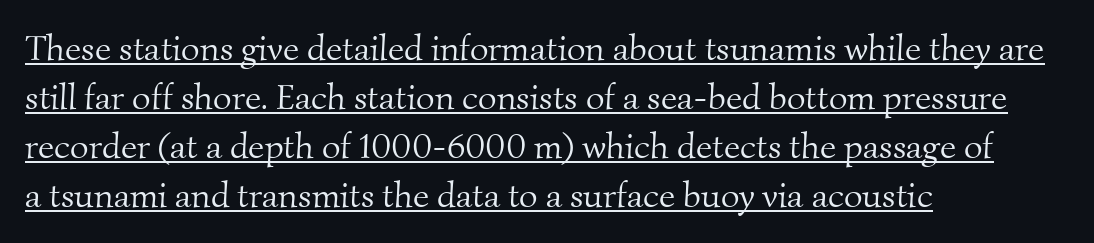
The image shows 36 px light serif type; set left-aligned, normal line spacing (1.36x), normal letter spacing, underlined; medium stroke contrast and a small x-height.
